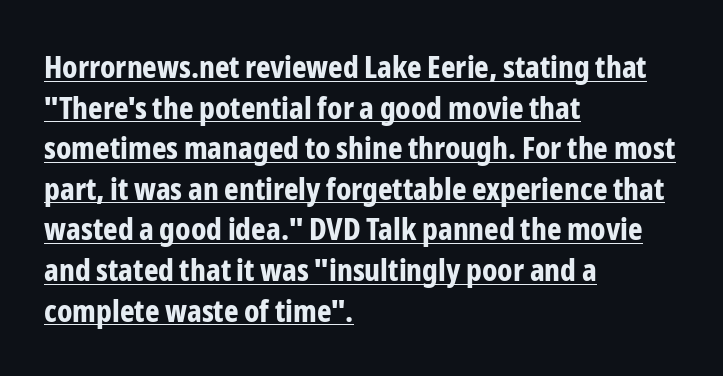
The image shows 31 px bold, condensed sans-serif type, upright; set left-aligned, normal line spacing (1.31x), normal letter spacing, underlined; low stroke contrast and a medium x-height.
